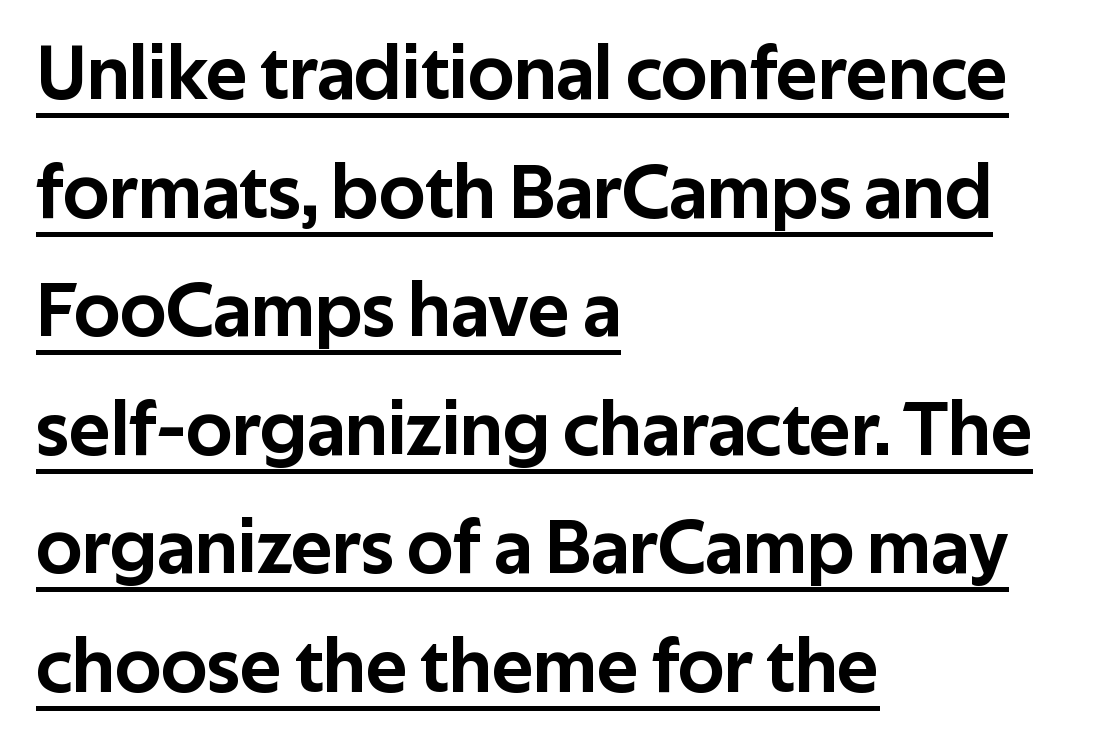
Q: Is the text italic (slanted)? A: No, it is upright.
Q: Is the typeface a serif or a sans-serif typeface? A: Sans-serif.
Q: Is the text underlined? A: Yes.
Q: How is the paragraph aligned? A: Left-aligned.
Q: Is the spacing between letters normal or unusually wide? A: Normal.
Q: Is the spacing between lines tight, normal or loose? A: Normal.
Q: Width (condensed, normal, or wide)? A: Normal.
Q: Stroke contrast? A: Low.
Q: x-height? A: Medium.
Q: Monospaced? A: No.
